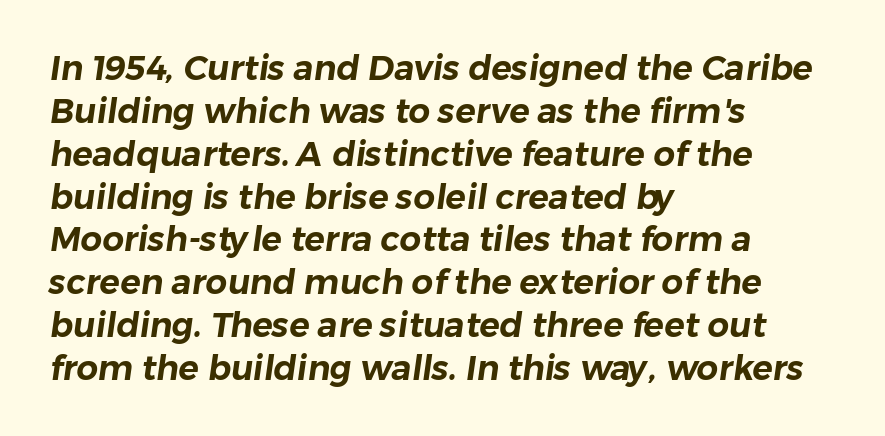
What's the leading like? Ordinary, nothing unusual. Reading down the block, your eye returns to a fixed left position each line. A typesetter would call this zero additional tracking. Nope, no serifs anywhere on these letters. These lines are rendered in a variable-pitch font. Plain, unruled lines of type.
